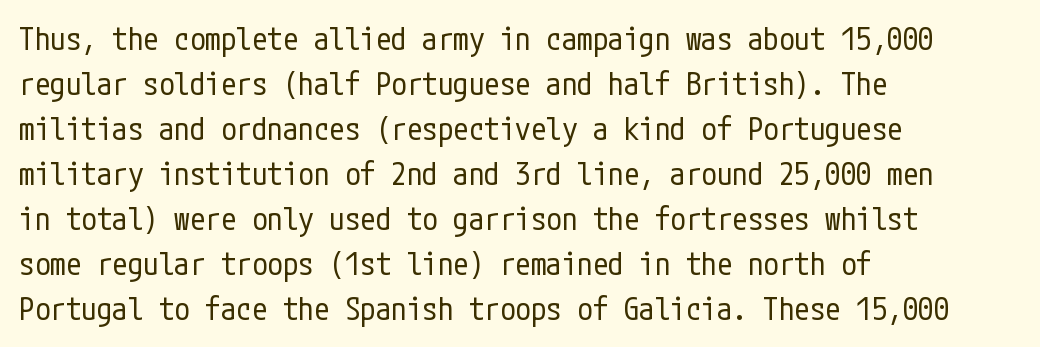
Q: Is the text bold? A: No.
Q: Is the text italic (slanted)? A: No, it is upright.
Q: Is the typeface a serif or a sans-serif typeface? A: Sans-serif.
Q: Is the text underlined? A: No.
Q: How is the paragraph aligned? A: Left-aligned.
Q: Is the spacing between letters normal or unusually wide? A: Normal.
Q: Is the spacing between lines tight, normal or loose? A: Normal.
Q: Width (condensed, normal, or wide)? A: Condensed.
Q: Stroke contrast? A: Low.
Q: x-height? A: Medium.
